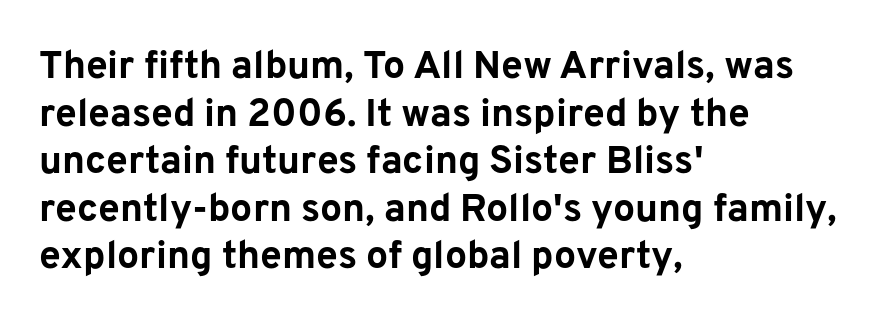
The image shows 39 px bold sans-serif type, upright; set left-aligned, line spacing 1.22x, normal letter spacing, not underlined; low stroke contrast and a medium x-height.
